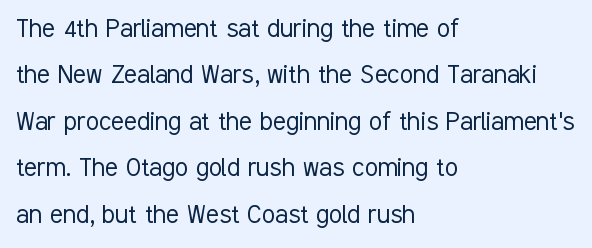
The image shows 30 px light, condensed sans-serif type, upright; set left-aligned, normal line spacing (1.55x), normal letter spacing, not underlined; low stroke contrast and a medium x-height.
